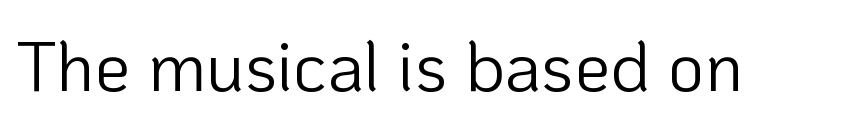
Q: Is the text bold? A: No.
Q: Is the text italic (slanted)? A: No, it is upright.
Q: Is the typeface a serif or a sans-serif typeface? A: Sans-serif.
Q: Is the text underlined? A: No.
Q: Is the spacing between letters normal or unusually wide? A: Normal.
Q: Width (condensed, normal, or wide)? A: Normal.
Q: Stroke contrast? A: Low.
Q: x-height? A: Medium.
Q: Monospaced? A: No.
